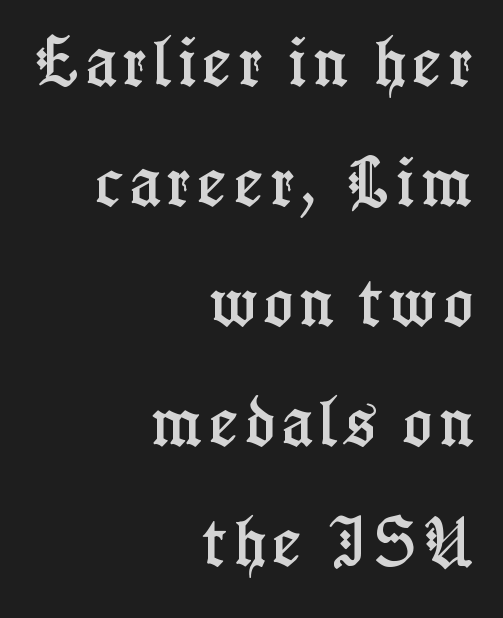
{"serif": "yes", "italic": "no", "width": "condensed", "stroke_contrast": "low", "x_height": "medium", "monospaced": "no", "underline": "no", "align": "right", "line_spacing": "loose", "line_spacing_ratio": 2.22, "glyph_px": 54}
